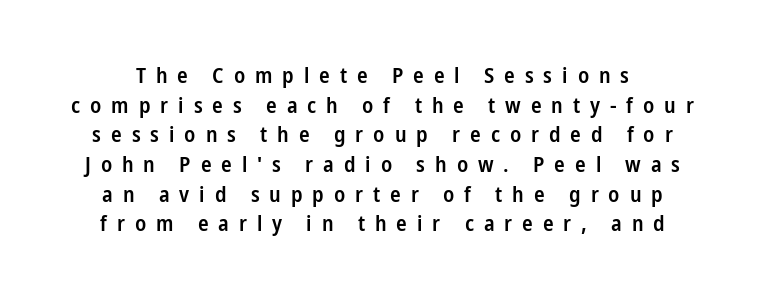
The image shows 22 px text type, upright; set normal line spacing (1.35x), unusually wide letter spacing (+0.45 em), not underlined.
